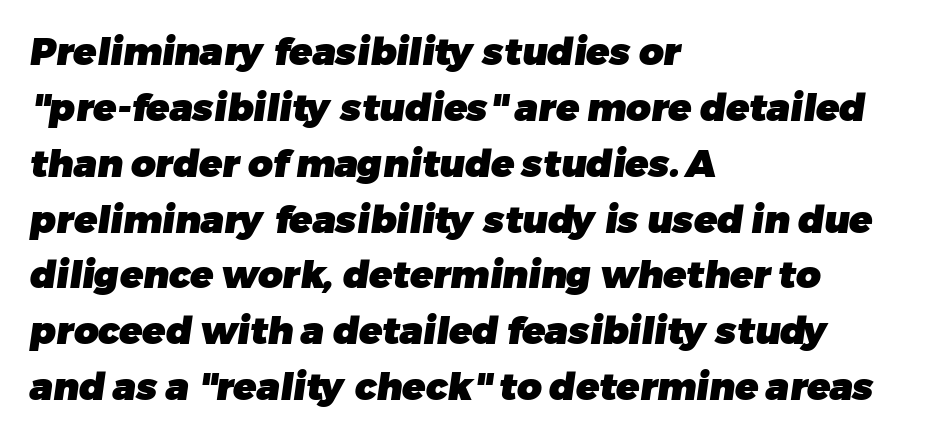
Teacher's note: observe the even left margin — that is flush-left alignment. A full-strength bold gives these letters their thick strokes. No extra tracking has been applied to these lines. Vertically, the passage feels balanced, rows spaced as you'd expect. Observe the absence of serifs on each vertical stroke in this sample. The passage shown is typed in a proportional face where columns would drift.
